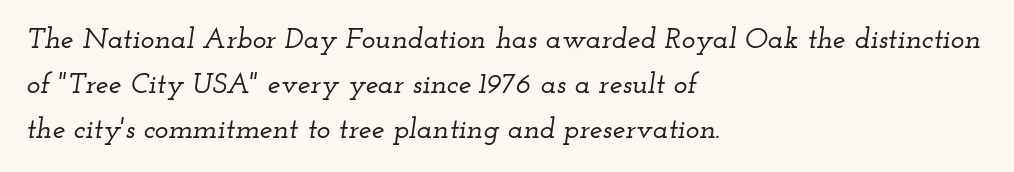
The face used here is proportionally spaced, like ordinary book or web type. If you drew a line through each stem, it would be angled. The specimen omits any rule beneath the text block's lines. Does the type have serifs? Yes, each stem ends in a small foot. The rag falls on the right side of this text block.
